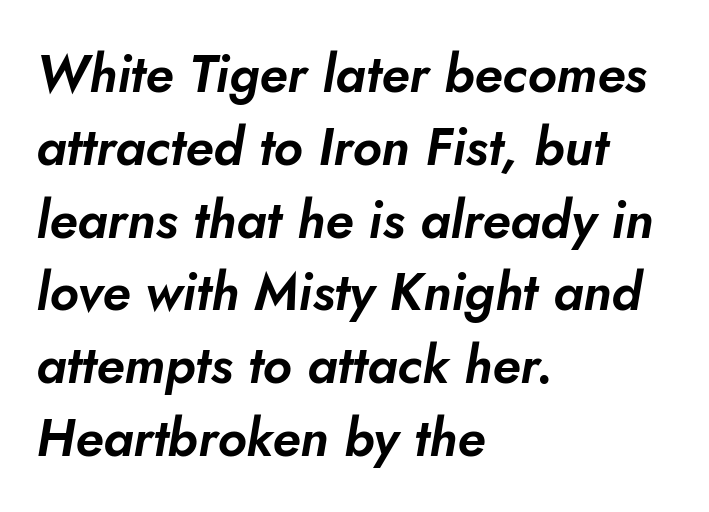
The image shows 52 px text type, italic (leaning right); set left-aligned, normal line spacing (1.4x), normal letter spacing, not underlined; low stroke contrast and a small x-height.
